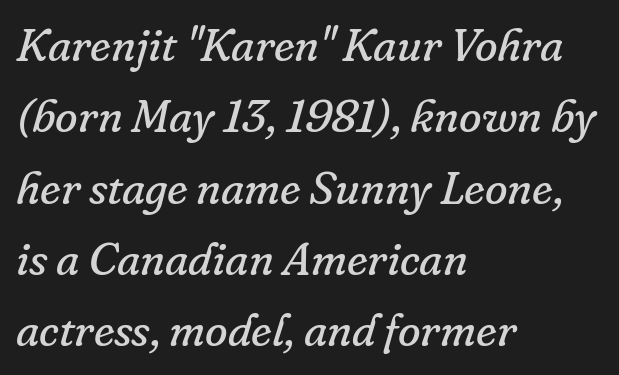
{"serif": "yes", "italic": "yes", "lean": "right", "slant_degrees": 16, "bold": "no", "weight": "regular", "width": "normal", "stroke_contrast": "low", "x_height": "small", "monospaced": "no", "underline": "no", "align": "left", "line_spacing": "normal", "line_spacing_ratio": 1.55, "letter_spacing": "normal", "letter_spacing_em": 0.0, "glyph_px": 46}
